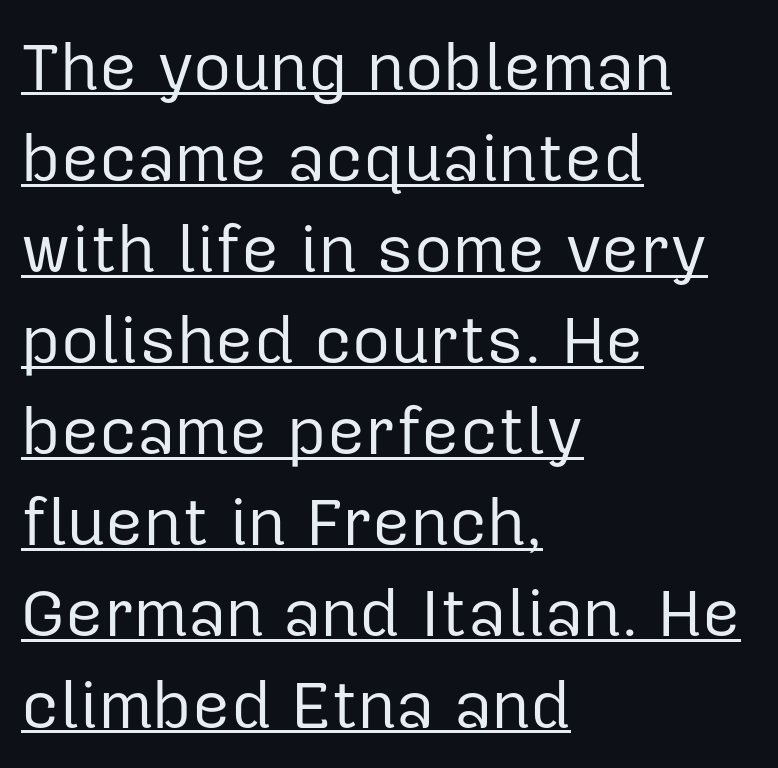
{"serif": "no", "italic": "no", "bold": "no", "weight": "regular", "width": "normal", "stroke_contrast": "low", "x_height": "medium", "monospaced": "no", "underline": "yes", "align": "left", "line_spacing": "normal", "line_spacing_ratio": 1.38, "letter_spacing": "normal", "letter_spacing_em": 0.0, "glyph_px": 66}
